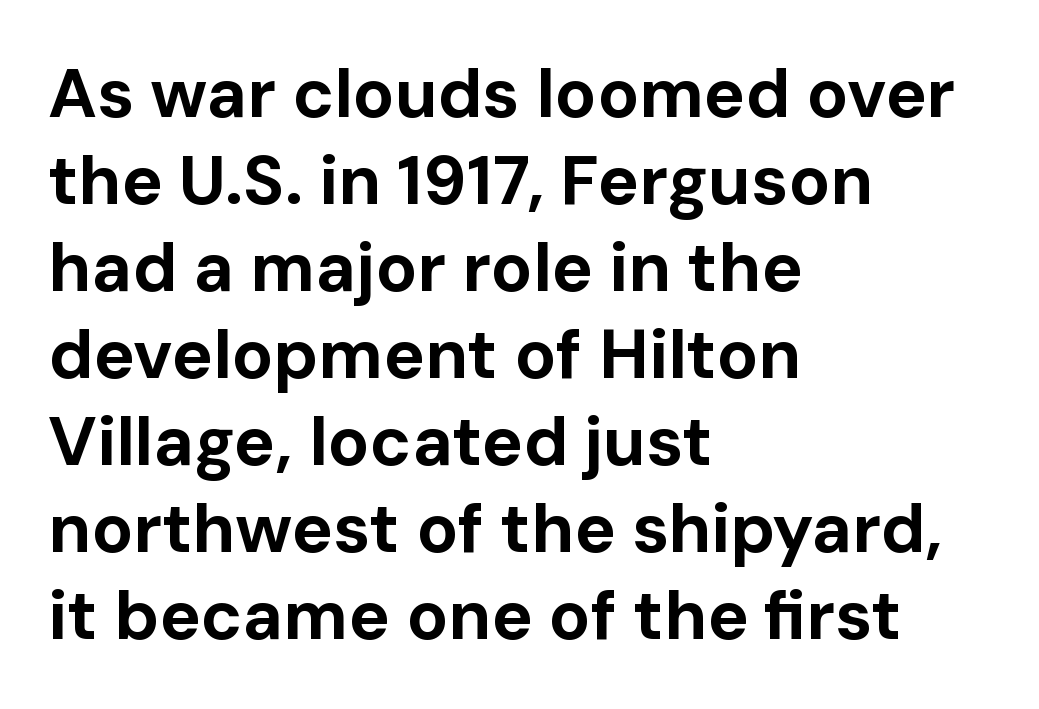
The image shows 69 px bold sans-serif type, upright; set left-aligned, normal line spacing (1.26x), normal letter spacing, not underlined; low stroke contrast and a medium x-height.
